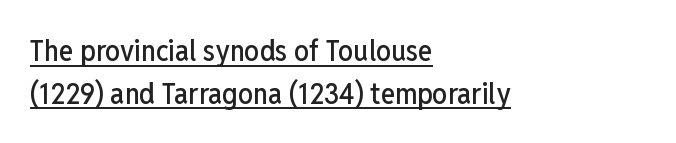
Q: Is the text italic (slanted)? A: No, it is upright.
Q: Is the typeface a serif or a sans-serif typeface? A: Sans-serif.
Q: Is the text underlined? A: Yes.
Q: How is the paragraph aligned? A: Left-aligned.
Q: Is the spacing between letters normal or unusually wide? A: Normal.
Q: Is the spacing between lines tight, normal or loose? A: Normal.
Q: Width (condensed, normal, or wide)? A: Condensed.
Q: Stroke contrast? A: Low.
Q: x-height? A: Medium.
Q: Monospaced? A: No.
